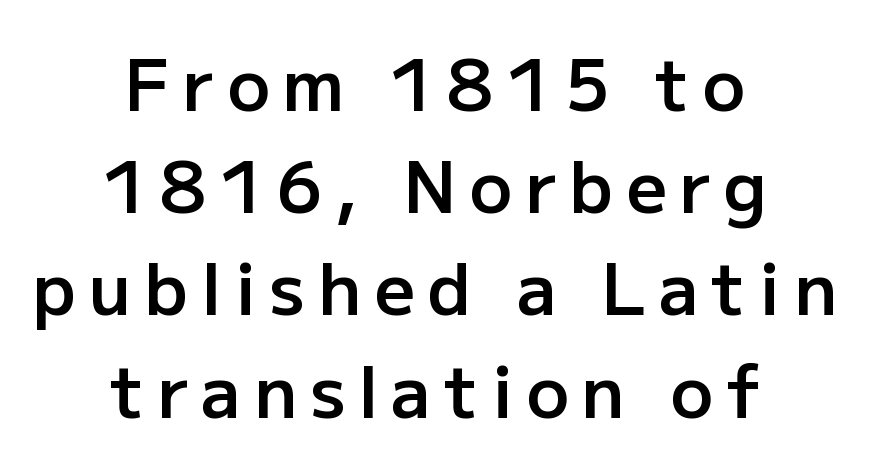
Q: Is the text bold? A: Semi-bold.
Q: Is the text italic (slanted)? A: No, it is upright.
Q: Is the typeface a serif or a sans-serif typeface? A: Sans-serif.
Q: Is the text underlined? A: No.
Q: How is the paragraph aligned? A: Centered.
Q: Is the spacing between lines tight, normal or loose? A: Normal.
Q: Width (condensed, normal, or wide)? A: Normal.
Q: Stroke contrast? A: Low.
Q: x-height? A: Medium.
Q: Monospaced? A: No.
